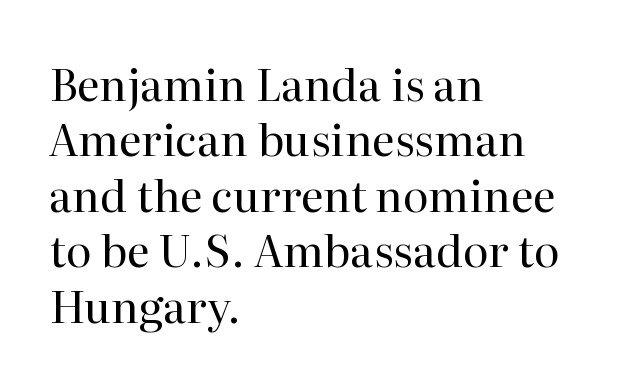
The image shows 44 px regular-weight serif type, upright; set left-aligned, normal line spacing (1.26x), normal letter spacing, not underlined; high stroke contrast and a medium x-height.
